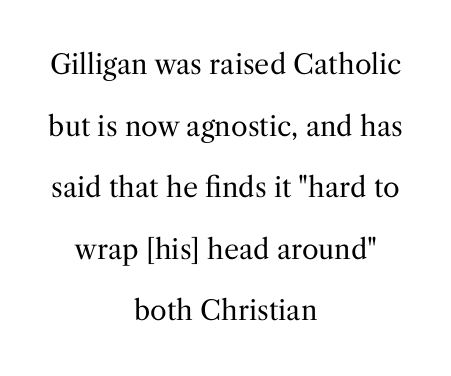
Q: Is the text bold? A: No.
Q: Is the text italic (slanted)? A: No, it is upright.
Q: Is the text underlined? A: No.
Q: How is the paragraph aligned? A: Centered.
Q: Is the spacing between letters normal or unusually wide? A: Normal.
Q: Is the spacing between lines tight, normal or loose? A: Loose.
